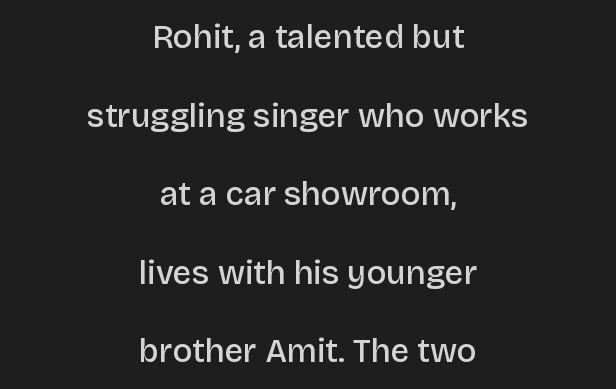
{"serif": "no", "italic": "no", "bold": "semi", "weight": "semibold", "width": "normal", "stroke_contrast": "low", "x_height": "large", "monospaced": "no", "underline": "no", "align": "center", "line_spacing": "loose", "line_spacing_ratio": 2.38, "letter_spacing": "normal", "letter_spacing_em": 0.0, "glyph_px": 33}
